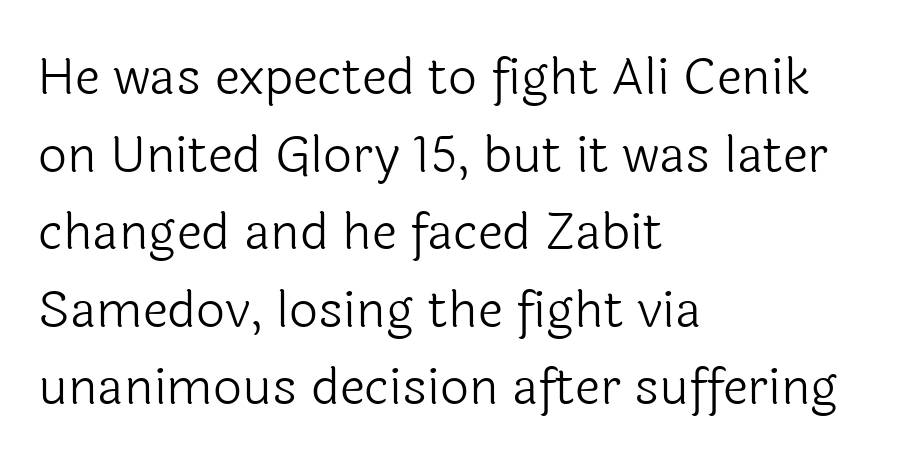
{"serif": "no", "italic": "no", "bold": "no", "weight": "light", "width": "normal", "x_height": "medium", "monospaced": "no", "underline": "no", "align": "left", "line_spacing": "normal", "line_spacing_ratio": 1.52, "letter_spacing": "normal", "letter_spacing_em": 0.0, "glyph_px": 51}
